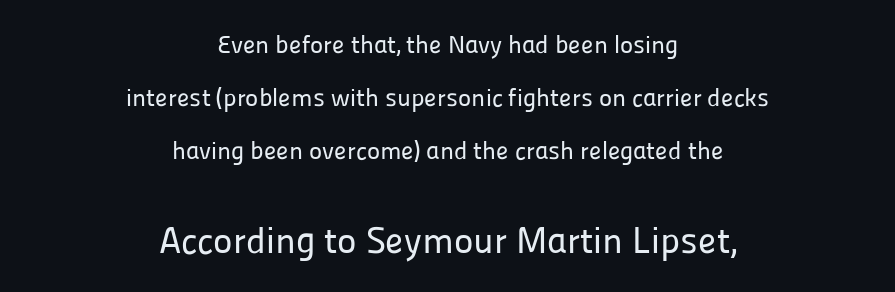
Only glyphs here, with clear space below each row. Here the designer chose a conventional face with non-uniform glyph widths. The passage is arranged like a title page — every line centered. Leading is clearly above the norm, producing a sparse column.
